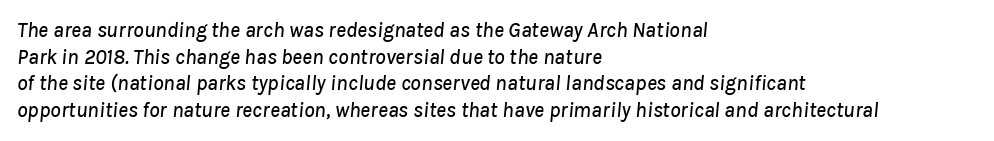
{"italic": "yes", "lean": "right", "slant_degrees": 8, "underline": "no", "align": "left", "line_spacing": "normal", "line_spacing_ratio": 1.27, "letter_spacing": "normal", "letter_spacing_em": 0.0, "glyph_px": 21}
